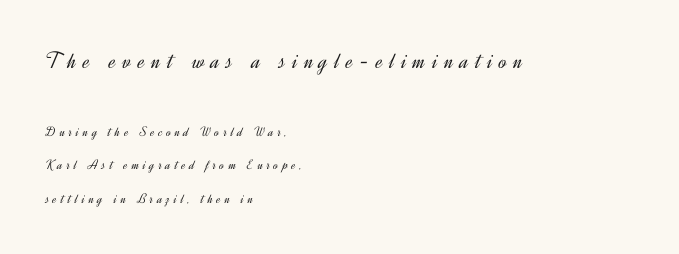
The image shows 24 px text type; set left-aligned, loose line spacing (2.4x), unusually wide letter spacing (+0.28 em), not underlined; the first (top) block is 1.71x larger.
